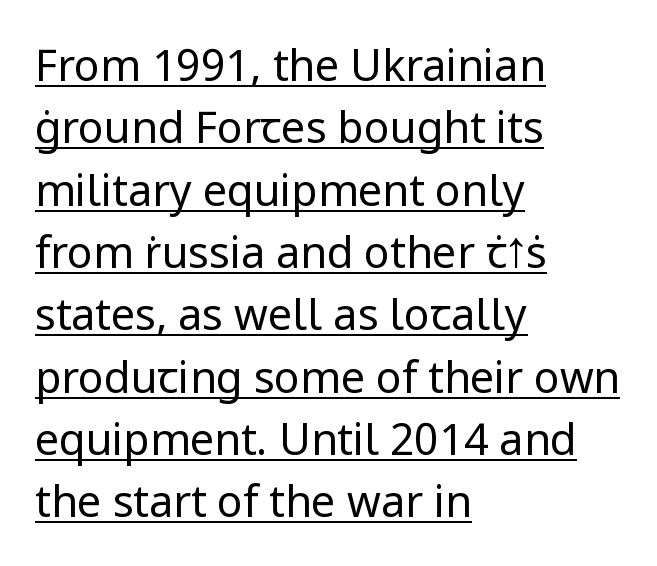
The image shows 43 px regular-weight sans-serif type, upright; set left-aligned, normal line spacing (1.45x), normal letter spacing, underlined; low stroke contrast and a medium x-height.
